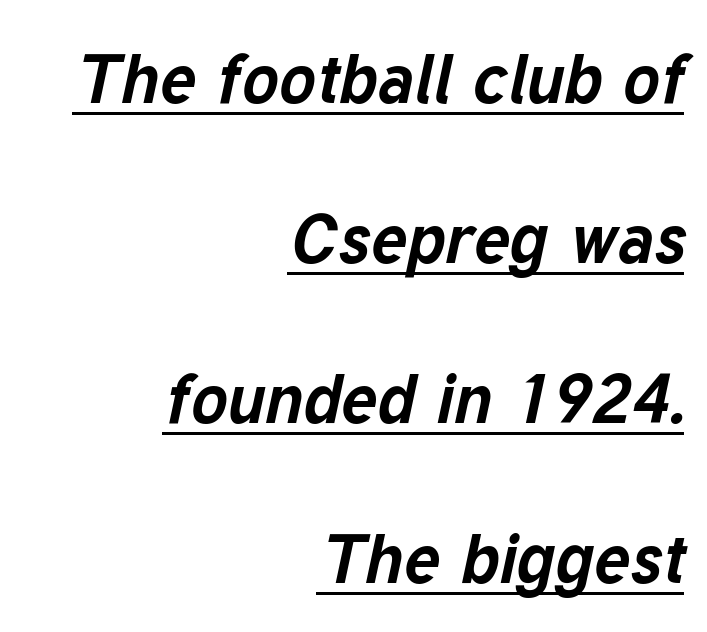
Q: Is the text bold? A: Yes.
Q: Is the text italic (slanted)? A: Yes, it leans right by about 12 degrees.
Q: Is the text underlined? A: Yes.
Q: How is the paragraph aligned? A: Right-aligned.
Q: Is the spacing between letters normal or unusually wide? A: Normal.
Q: Is the spacing between lines tight, normal or loose? A: Loose.
Q: Width (condensed, normal, or wide)? A: Normal.
Q: Stroke contrast? A: Low.
Q: x-height? A: Medium.
Q: Monospaced? A: No.
